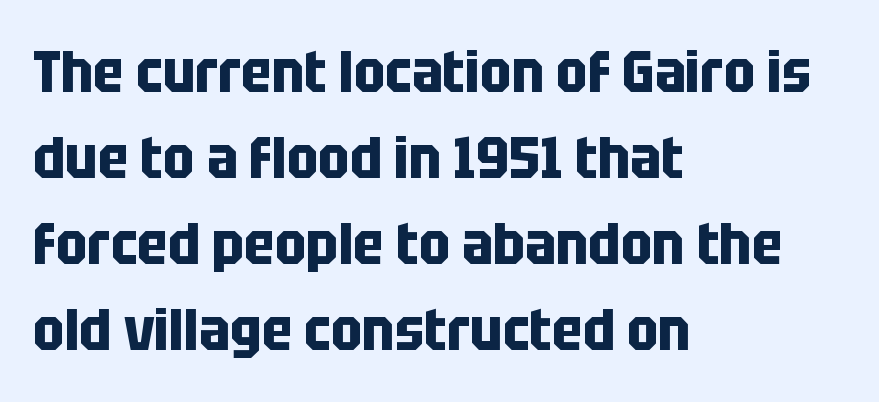
Q: Is the text bold? A: Yes.
Q: Is the text italic (slanted)? A: No, it is upright.
Q: Is the typeface a serif or a sans-serif typeface? A: Sans-serif.
Q: Is the text underlined? A: No.
Q: How is the paragraph aligned? A: Left-aligned.
Q: Is the spacing between letters normal or unusually wide? A: Normal.
Q: Is the spacing between lines tight, normal or loose? A: Normal.
Q: Width (condensed, normal, or wide)? A: Condensed.
Q: Stroke contrast? A: Low.
Q: x-height? A: Large.
Q: Monospaced? A: No.
